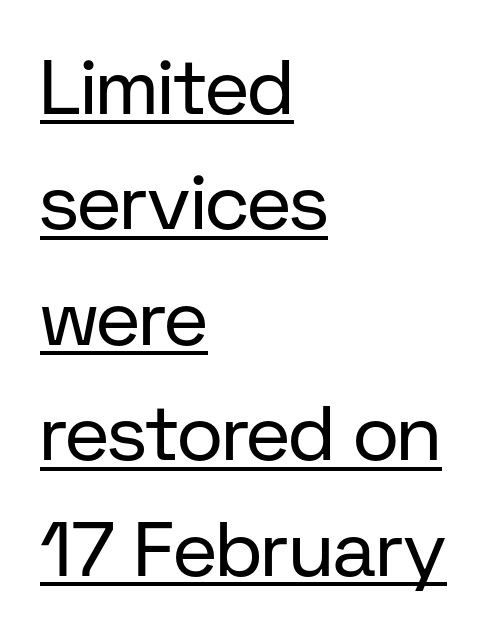
This is roman type, the default non-slanted kind. This sample has the flowing, uneven cadence of proportional lettering. This sample uses a sans-serif face. Each stroke keeps to a modest, everyday thickness or less. Default kerning and tracking; the words read as compact shapes. This rendering uses left alignment, leaving the right contour irregular.
